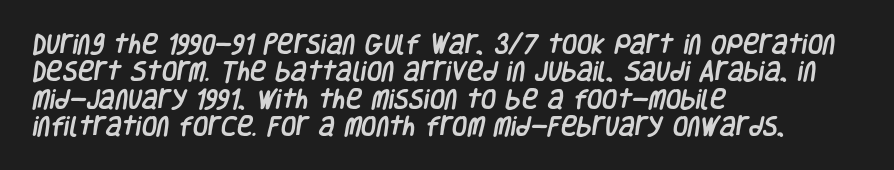
Observe the ordinary spacing: letters are neighbours, not strangers. The lines in this sample share a left origin and differ only in where they stop. Unmarked baselines from the first word to the last. These lines sit exactly where default settings would place them.
